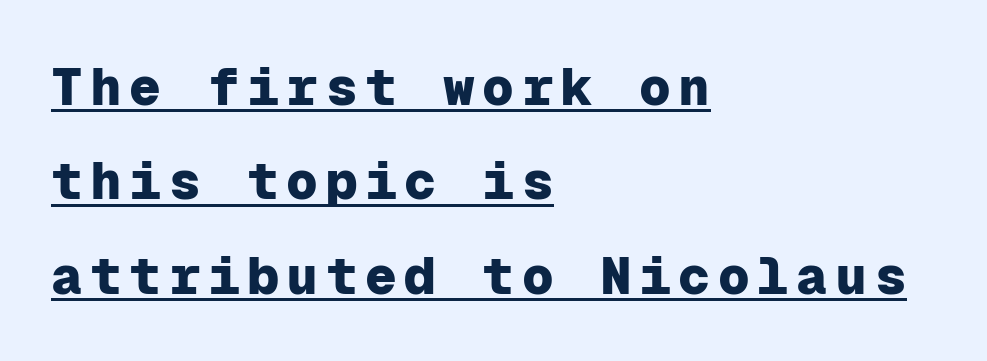
Vertical strokes here are truly vertical. Leftover space on each line is placed entirely after the last word. These lines are composed in type without serifs. A continuous stroke trails under the words, as in a hyperlink. The font is running at its bold setting. Every character here occupies the same horizontal width, giving the sample a typewriter-like rhythm.
